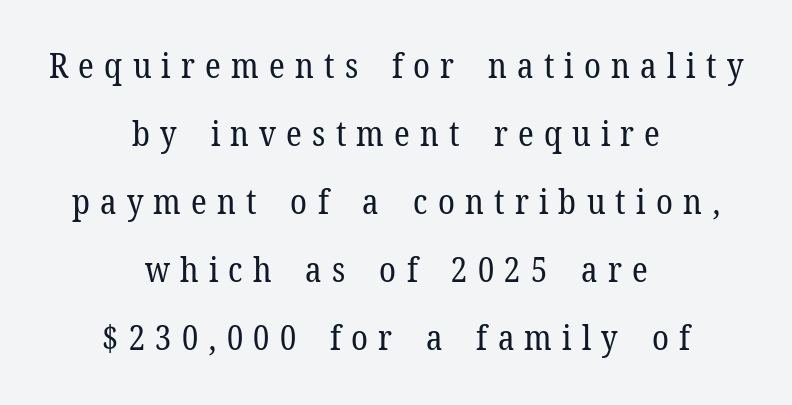
The image shows 34 px regular-weight serif type, upright; set centered, loose line spacing (2.0x), unusually wide letter spacing (+0.3 em), not underlined; low stroke contrast and a medium x-height.
